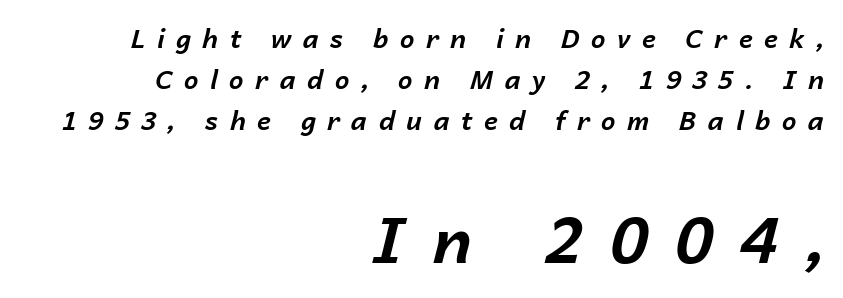
This is oblique type, the kind used for emphasis or titles. Descenders hang freely into open space. The letters advance in unequal steps, a hallmark of proportional type. This rendering uses right alignment, leaving the left contour irregular. The leading is moderate, giving the passage an even texture. Look at the tracking — it's clearly loosened, letters drifting apart.
